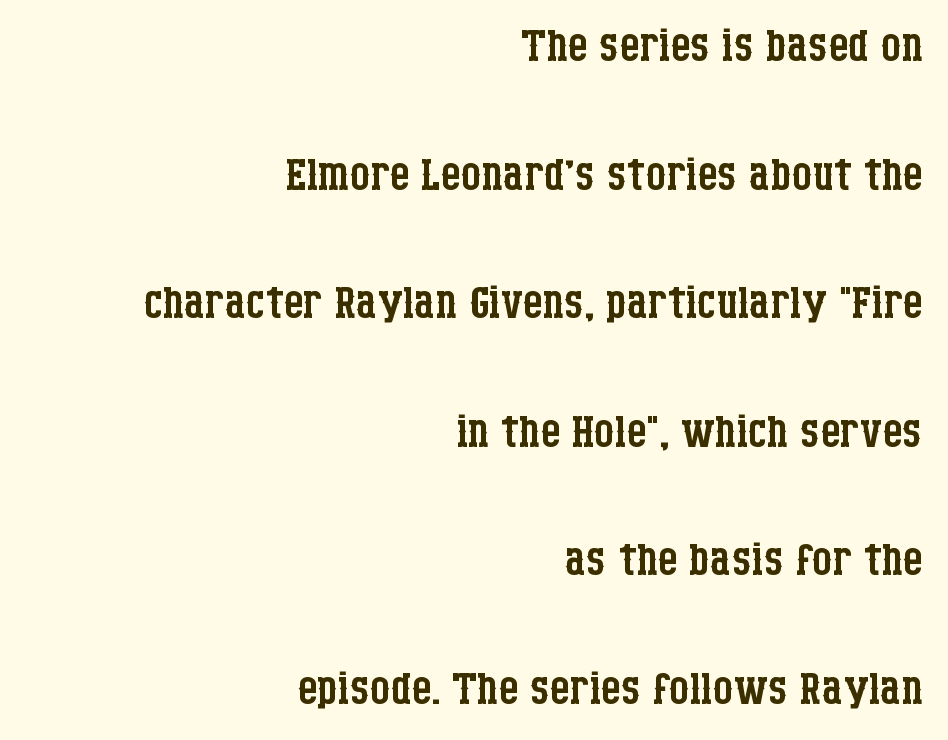
In CSS terms this would be text-align: right. On a weight scale, this lands at 450 or below. The font's upright variant was chosen for this text. Rows of type keep a wide berth in the vertical direction.
